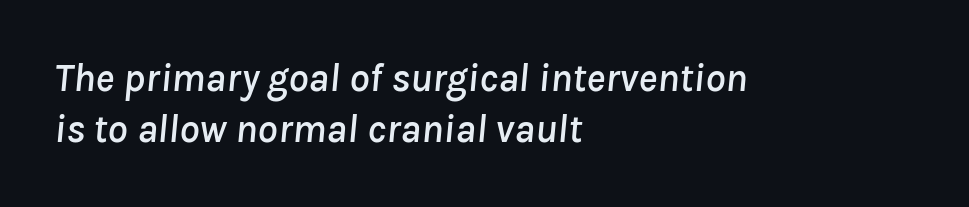
Q: Is the text italic (slanted)? A: Yes, it leans right by about 8 degrees.
Q: Is the text underlined? A: No.
Q: How is the paragraph aligned? A: Left-aligned.
Q: Is the spacing between letters normal or unusually wide? A: Normal.
Q: Is the spacing between lines tight, normal or loose? A: Normal.
Q: Width (condensed, normal, or wide)? A: Normal.
Q: Stroke contrast? A: Low.
Q: x-height? A: Medium.
Q: Monospaced? A: No.
